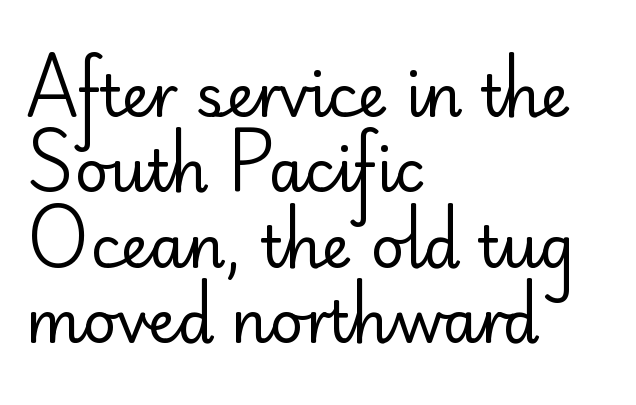
Q: Is the text bold? A: No.
Q: Is the text italic (slanted)? A: No, it is upright.
Q: Is the typeface a serif or a sans-serif typeface? A: Sans-serif.
Q: Is the text underlined? A: No.
Q: How is the paragraph aligned? A: Left-aligned.
Q: Is the spacing between letters normal or unusually wide? A: Normal.
Q: Is the spacing between lines tight, normal or loose? A: Normal.
Q: Width (condensed, normal, or wide)? A: Normal.
Q: Stroke contrast? A: Low.
Q: x-height? A: Small.
Q: Monospaced? A: No.
